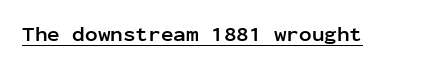
The image shows 21 px bold type, upright; set normal letter spacing, underlined.
